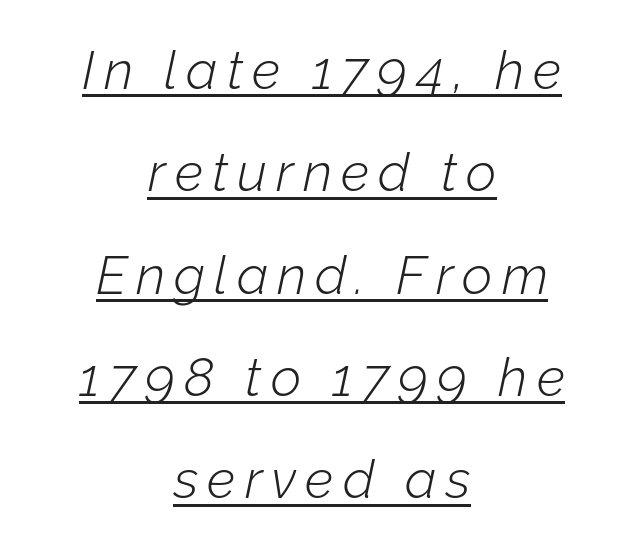
{"italic": "yes", "lean": "right", "slant_degrees": 12, "bold": "no", "weight": "light", "width": "normal", "stroke_contrast": "low", "x_height": "medium", "monospaced": "no", "underline": "yes", "align": "center", "line_spacing": "loose", "line_spacing_ratio": 1.93, "glyph_px": 53}
